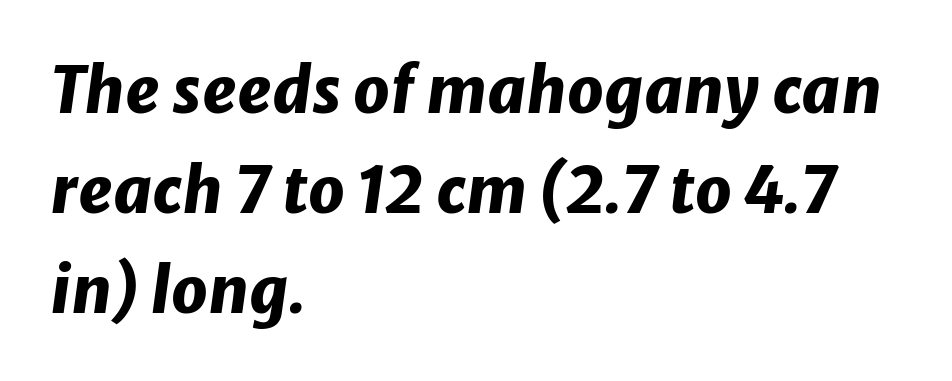
The image shows 64 px heavy type, italic (leaning right); set left-aligned, normal line spacing (1.56x), normal letter spacing, not underlined; low stroke contrast and a medium x-height.
